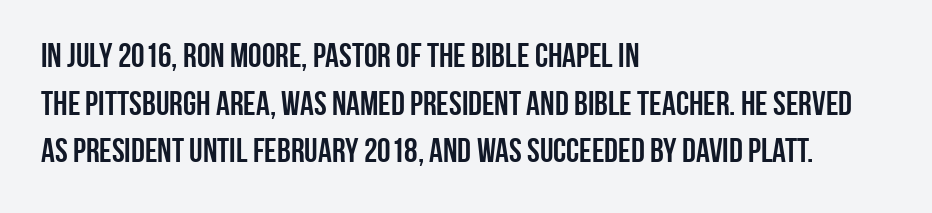
{"serif": "no", "italic": "no", "bold": "yes", "weight": "semibold", "width": "condensed", "stroke_contrast": "low", "x_height": "large", "monospaced": "no", "underline": "no", "align": "left", "line_spacing": "normal", "line_spacing_ratio": 1.4, "letter_spacing": "normal", "letter_spacing_em": 0.0, "glyph_px": 34}
